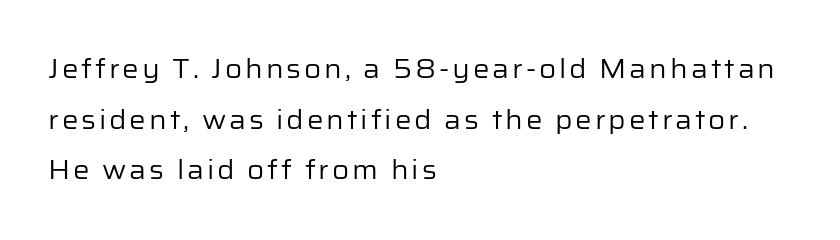
Q: Is the text bold? A: No.
Q: Is the text italic (slanted)? A: No, it is upright.
Q: Is the text underlined? A: No.
Q: How is the paragraph aligned? A: Left-aligned.
Q: Is the spacing between lines tight, normal or loose? A: Loose.
